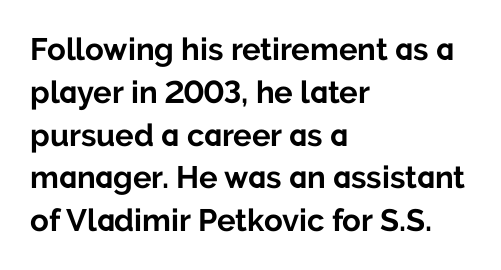
{"serif": "no", "italic": "no", "bold": "yes", "weight": "bold", "width": "normal", "stroke_contrast": "low", "x_height": "medium", "monospaced": "no", "underline": "no", "align": "left", "line_spacing": "normal", "line_spacing_ratio": 1.38, "letter_spacing": "normal", "letter_spacing_em": 0.0, "glyph_px": 31}
